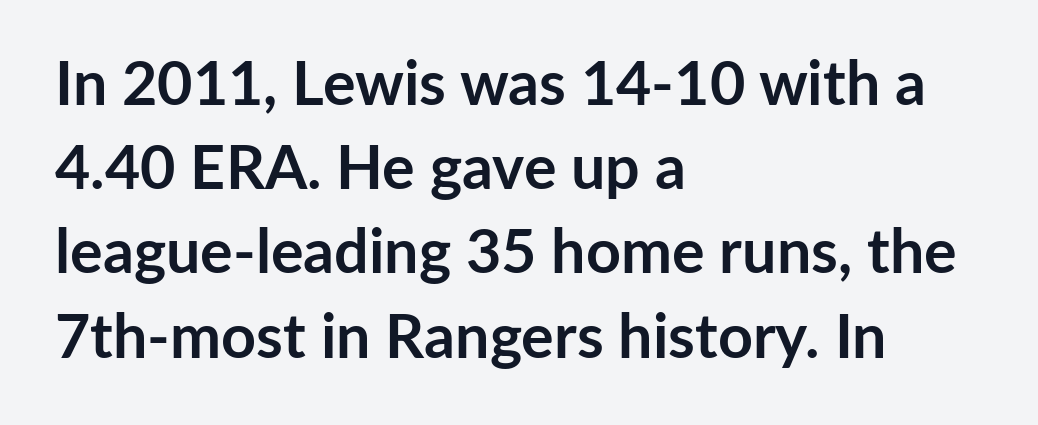
Horizontally, the lines are justified to the leading edge only. Students, observe: this is what conventionally led text looks like. A typesetter would label this face a sans. Students, this is bold: see how much ink each stroke carries. Only glyphs here, with clear space below each row.
